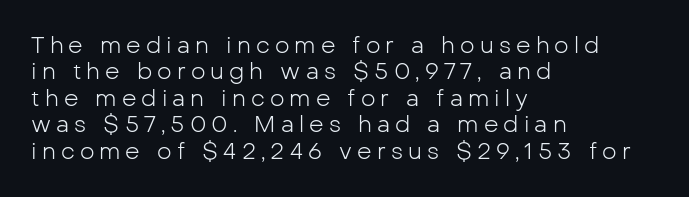
The image shows 23 px text type, upright; set left-aligned, tight line spacing (1.15x), unusually wide letter spacing (+0.22 em), not underlined.
